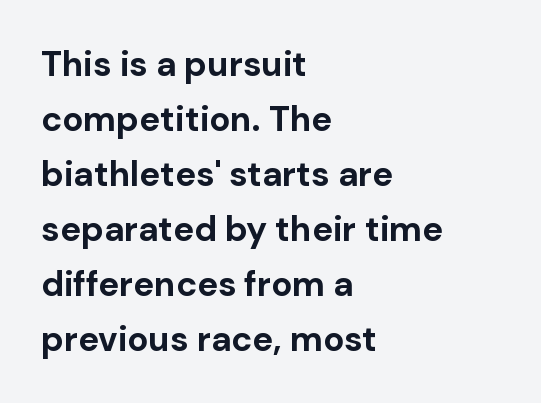
Q: Is the text bold? A: Yes.
Q: Is the text italic (slanted)? A: No, it is upright.
Q: Is the typeface a serif or a sans-serif typeface? A: Sans-serif.
Q: Is the text underlined? A: No.
Q: How is the paragraph aligned? A: Left-aligned.
Q: Is the spacing between letters normal or unusually wide? A: Normal.
Q: Is the spacing between lines tight, normal or loose? A: Normal.
Q: Width (condensed, normal, or wide)? A: Normal.
Q: Stroke contrast? A: Low.
Q: x-height? A: Medium.
Q: Monospaced? A: No.
